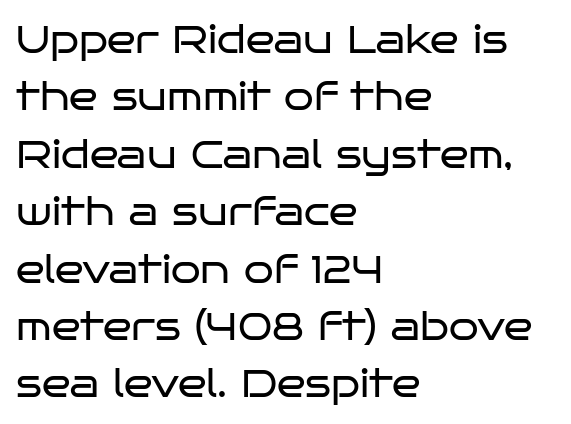
The image shows 38 px regular-weight, wide sans-serif type, upright; set left-aligned, normal line spacing (1.51x), normal letter spacing, not underlined; low stroke contrast and a large x-height.
